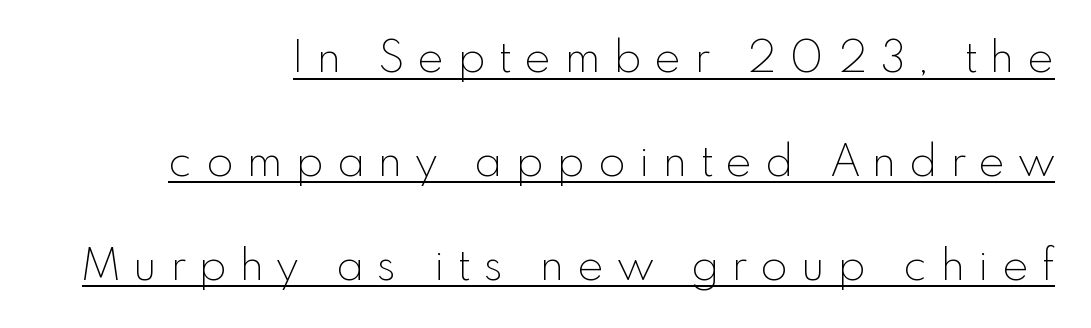
The image shows 44 px thin sans-serif type, upright; set right-aligned, loose line spacing (2.36x), unusually wide letter spacing (+0.31 em), underlined; a small x-height.
